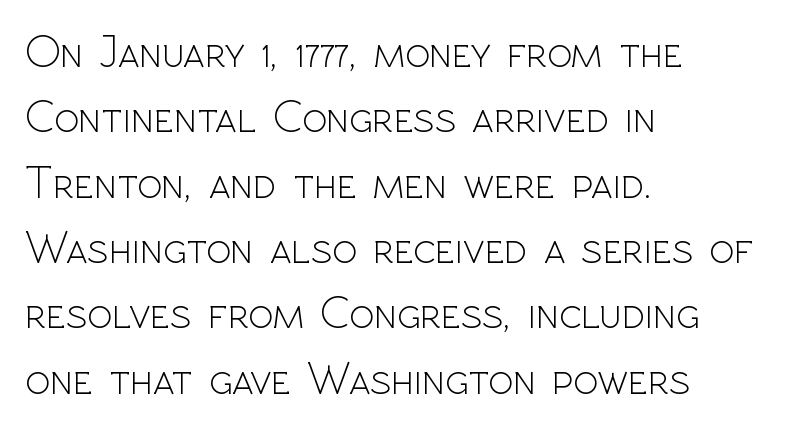
{"serif": "no", "italic": "no", "bold": "no", "weight": "light", "width": "normal", "x_height": "medium", "monospaced": "no", "underline": "no", "align": "left", "line_spacing": "normal", "line_spacing_ratio": 1.42, "letter_spacing": "normal", "letter_spacing_em": 0.0, "glyph_px": 46}
